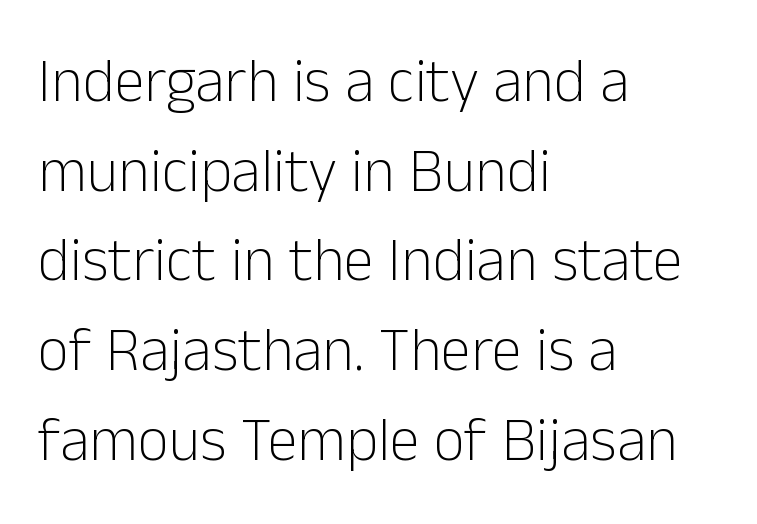
{"serif": "no", "italic": "no", "bold": "no", "weight": "light", "width": "normal", "stroke_contrast": "low", "x_height": "medium", "monospaced": "no", "underline": "no", "align": "left", "line_spacing": "normal", "line_spacing_ratio": 1.47, "letter_spacing": "normal", "letter_spacing_em": 0.0, "glyph_px": 61}
